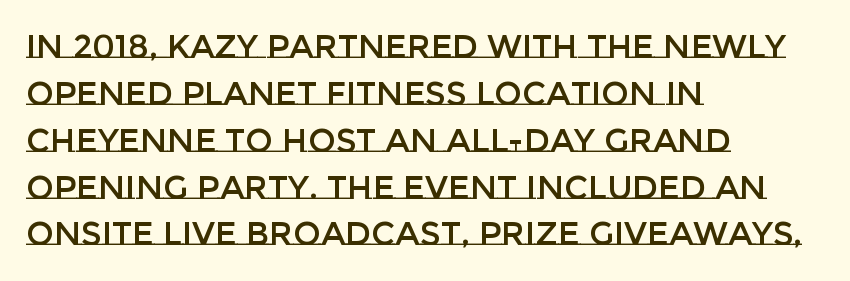
Evenly set lines give the paragraph a standard silhouette. It's the straight-up-and-down kind of type. The rendering uses natural spacing where letterforms have individual widths. Standard letterfit; no display-style spreading of the glyphs. The rag falls on the right side of this text block.
